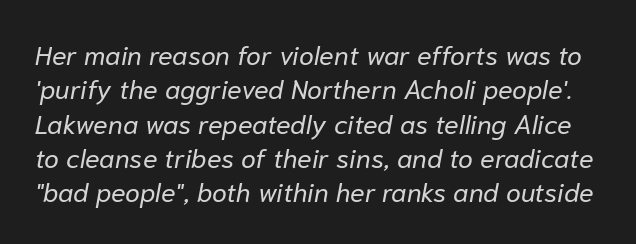
The image shows 27 px text type, italic (leaning right); set normal line spacing (1.27x), normal letter spacing, not underlined.
